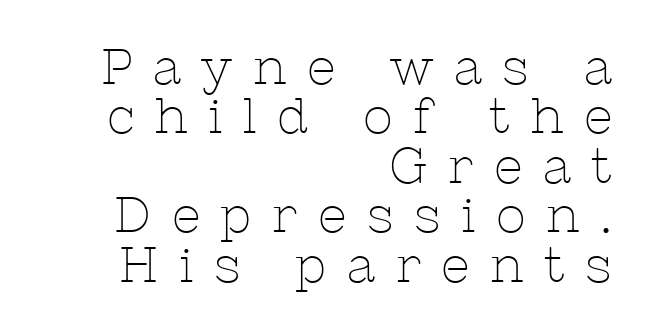
The image shows 50 px thin serif type, upright; set right-aligned, tight line spacing (0.99x), unusually wide letter spacing (+0.41 em), not underlined; low stroke contrast and a medium x-height.
